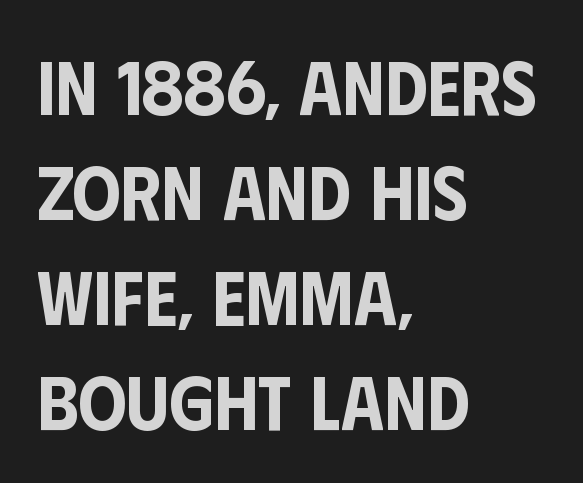
The image shows 76 px condensed sans-serif type, upright; set left-aligned, normal line spacing (1.38x), normal letter spacing, not underlined; low stroke contrast and a large x-height.
